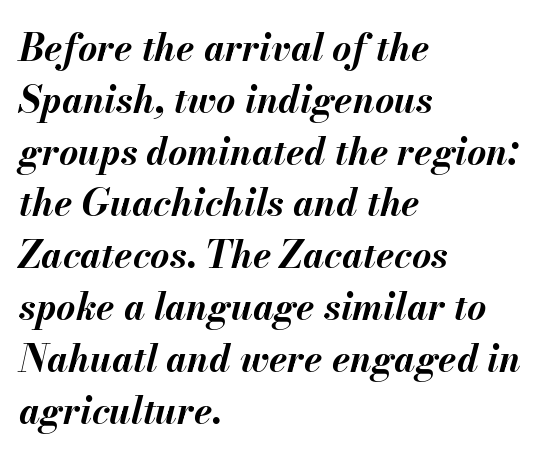
The image shows 37 px bold type, italic (leaning right); set left-aligned, normal line spacing (1.4x), normal letter spacing, not underlined; medium stroke contrast and a small x-height.
